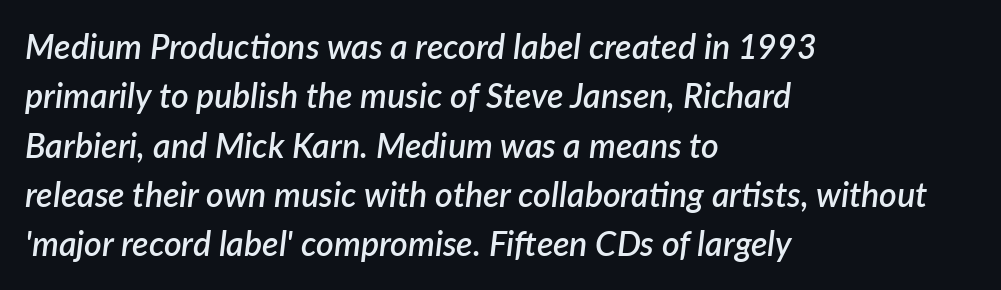
{"italic": "yes", "lean": "right", "slant_degrees": 7, "bold": "semi", "weight": "semibold", "width": "normal", "stroke_contrast": "low", "x_height": "medium", "monospaced": "no", "underline": "no", "align": "left", "line_spacing": "normal", "line_spacing_ratio": 1.45, "letter_spacing": "normal", "letter_spacing_em": 0.0, "glyph_px": 34}
